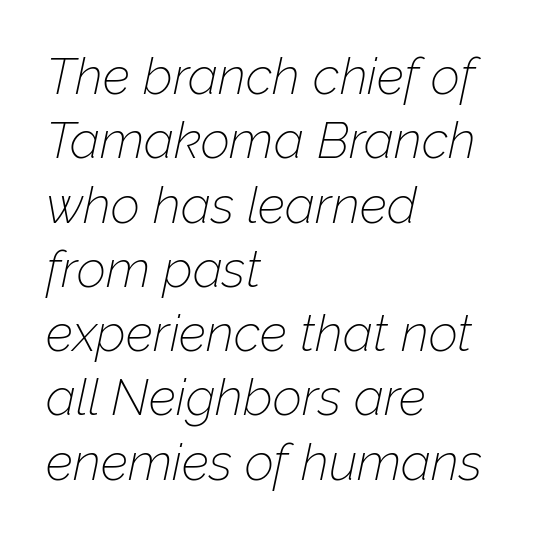
{"italic": "yes", "lean": "right", "slant_degrees": 12, "bold": "no", "weight": "thin", "width": "normal", "stroke_contrast": "low", "x_height": "medium", "monospaced": "no", "underline": "no", "align": "left", "line_spacing": "normal", "line_spacing_ratio": 1.26, "letter_spacing": "normal", "letter_spacing_em": 0.0, "glyph_px": 51}
